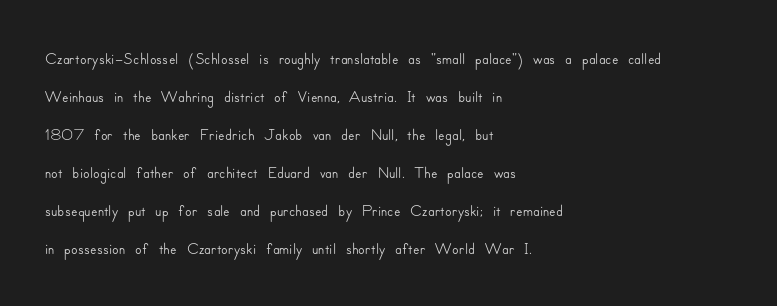
{"italic": "no", "underline": "no", "align": "left", "line_spacing": "normal", "line_spacing_ratio": 1.58, "letter_spacing": "normal", "letter_spacing_em": 0.0, "glyph_px": 24}
